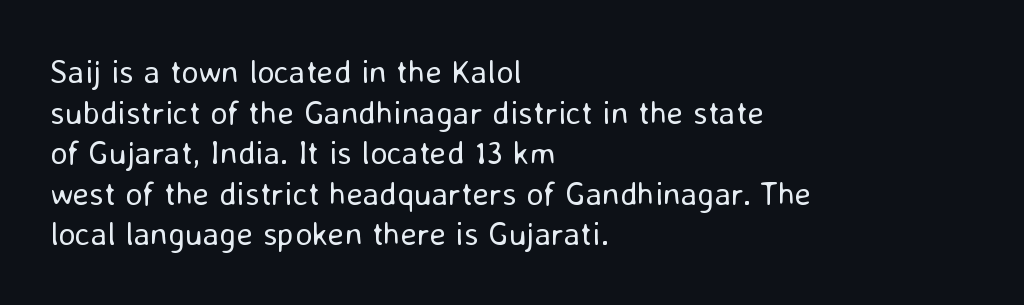
The image shows 33 px regular-weight sans-serif type, upright; set left-aligned, line spacing 1.23x, normal letter spacing, not underlined; low stroke contrast and a medium x-height.
